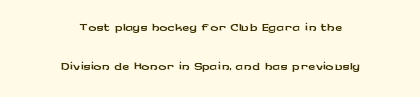
If you measured baseline to baseline, you'd find a long distance. What stands out about the letter spacing? Nothing — it is the standard amount. Does the copy run flush right? No — it is centered line by line. If you drew a line through each stem, it would be perfectly vertical. Decoration check: the copy has no underline.
